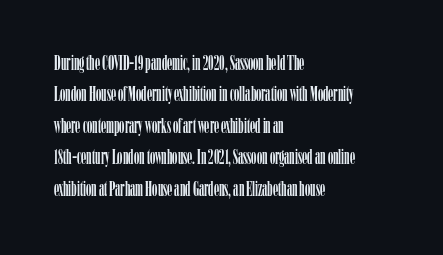
The image shows 21 px text type, upright; set left-aligned, normal line spacing (1.5x), normal letter spacing, not underlined.
